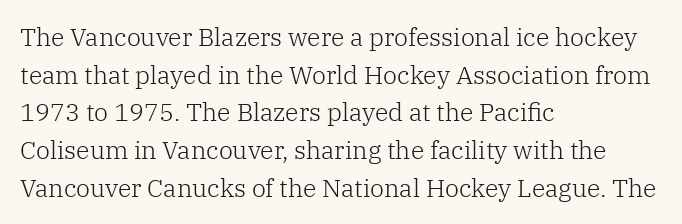
{"italic": "no", "bold": "no", "underline": "no", "align": "left", "line_spacing": "normal", "line_spacing_ratio": 1.51, "letter_spacing": "normal", "letter_spacing_em": 0.0, "glyph_px": 25}
